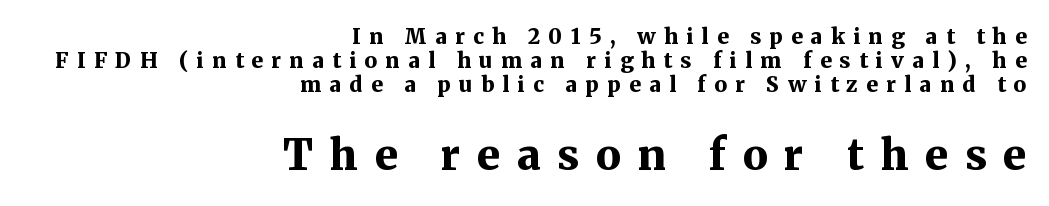
The image shows 42 px bold serif type, upright; set right-aligned, tight line spacing (1.14x), unusually wide letter spacing (+0.4 em), not underlined; the second (bottom) block is 2.0x larger; medium stroke contrast and a medium x-height.
